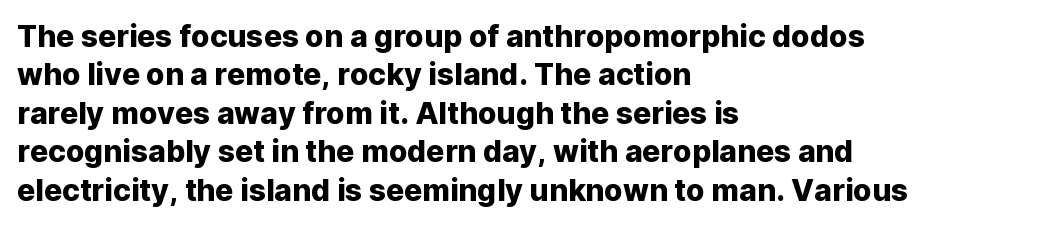
The image shows 30 px sans-serif type, upright; set left-aligned, normal line spacing (1.28x), normal letter spacing, not underlined; low stroke contrast and a medium x-height.
